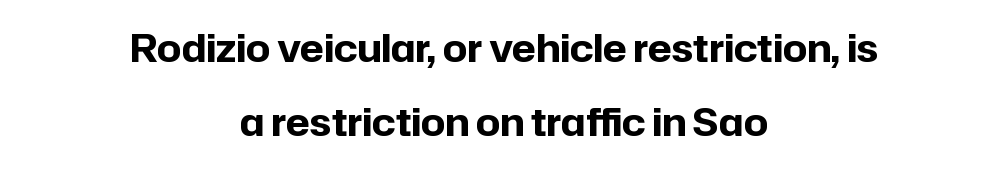
{"serif": "no", "italic": "no", "bold": "yes", "weight": "bold", "width": "normal", "stroke_contrast": "low", "x_height": "medium", "monospaced": "no", "underline": "no", "align": "center", "line_spacing": "loose", "line_spacing_ratio": 1.96, "letter_spacing": "normal", "letter_spacing_em": 0.0, "glyph_px": 38}
